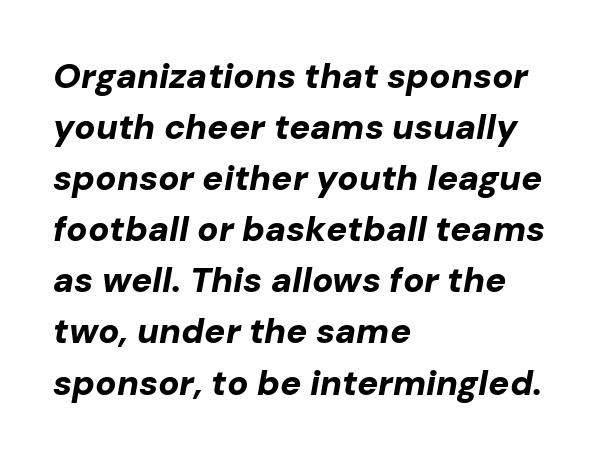
The image shows 35 px bold type, italic (leaning right); set left-aligned, normal line spacing (1.46x), normal letter spacing, not underlined; low stroke contrast and a medium x-height.
